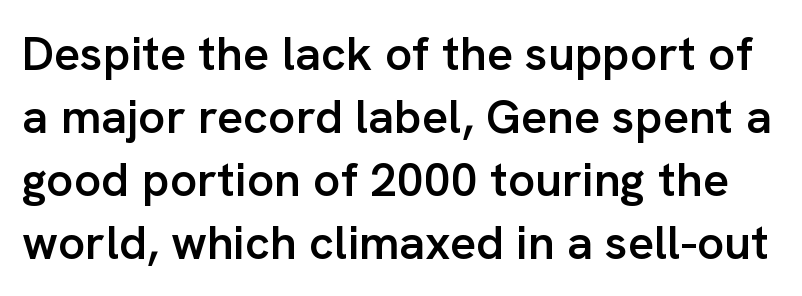
The image shows 48 px semibold sans-serif type, upright; set normal line spacing (1.31x), normal letter spacing, not underlined; low stroke contrast and a medium x-height.
